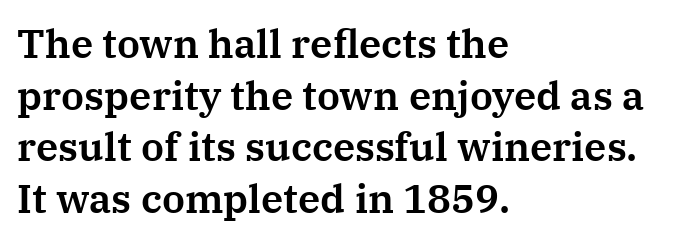
The image shows 40 px serif type, upright; set left-aligned, normal line spacing (1.29x), normal letter spacing, not underlined; medium stroke contrast and a medium x-height.
